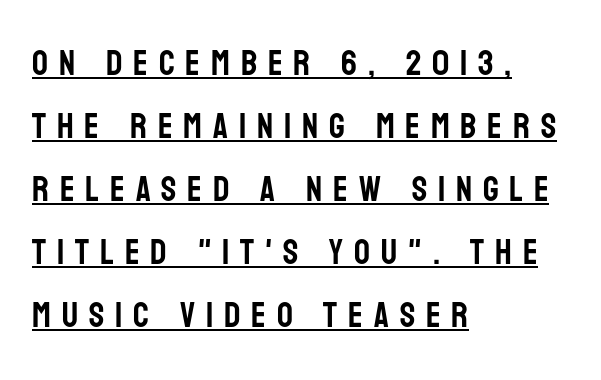
The typography opts for an upright posture over an oblique one. The rendered words wear a rule along their underside. This rendering employs a face without finishing strokes, i.e., a sans-serif. Varying glyph widths throughout — classic text-font behaviour. Horizontally, the lines are justified to the leading edge only.
